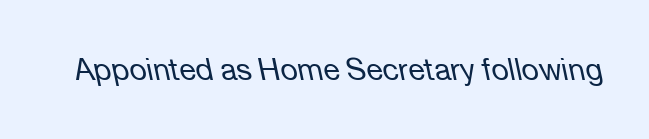
The image shows 30 px regular-weight type, italic (leaning left); set normal letter spacing, not underlined; low stroke contrast and a medium x-height.
